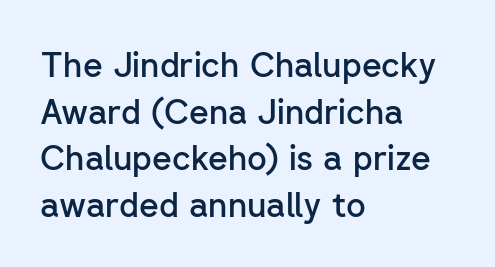
The image shows 34 px semibold sans-serif type, upright; set left-aligned, normal line spacing (1.37x), normal letter spacing, not underlined; low stroke contrast and a medium x-height.
